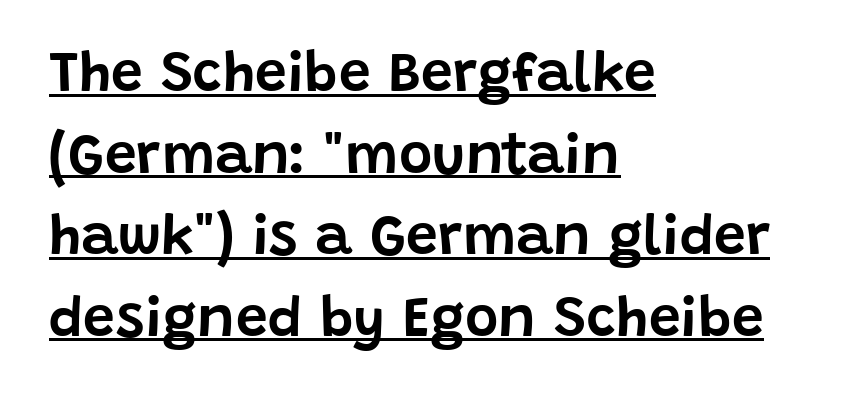
A normal amount of white space separates one row of letters from the next. A typesetter would label this face a sans. The rendering uses natural spacing where letterforms have individual widths. The lines are quadded left. These characters rest on top of a visible drawn line.
